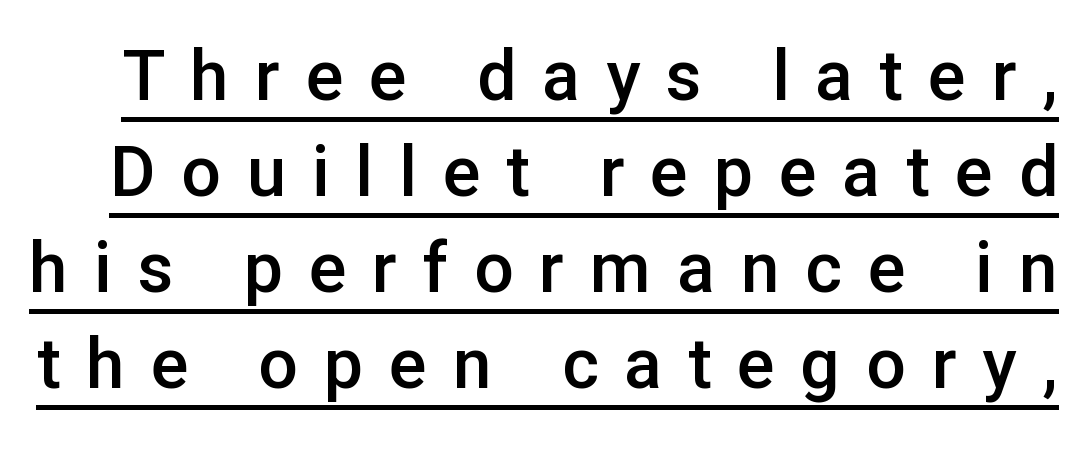
These characters rest on top of a visible drawn line. Varying glyph widths throughout — classic text-font behaviour. One glance says typical: line gaps are just what's usual. Glyph-to-glyph distance is far greater than everyday printed text. Does the lettering tilt? It doesn't — this is upright. The passage shown is typeset with a sans-serif family.
